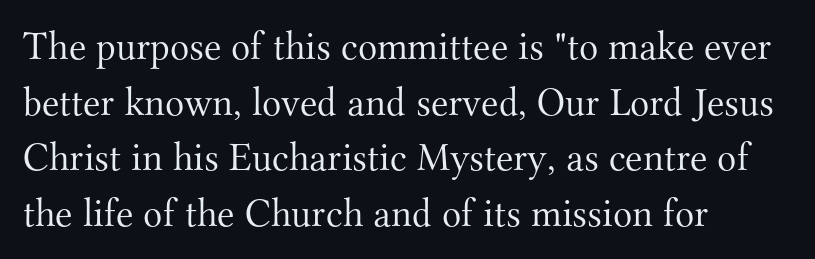
The image shows 40 px light serif type, upright; set left-aligned, normal line spacing (1.39x), normal letter spacing, not underlined; medium stroke contrast and a small x-height.
